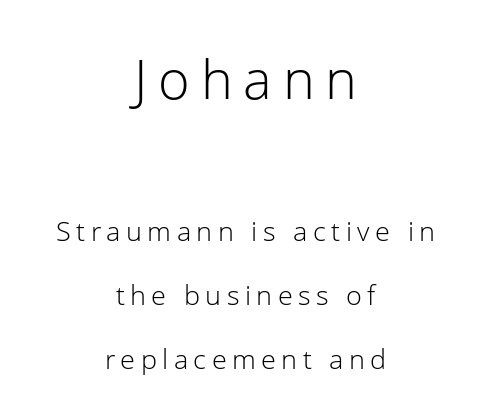
Q: Is the text bold? A: No.
Q: Is the text italic (slanted)? A: No, it is upright.
Q: Is the typeface a serif or a sans-serif typeface? A: Sans-serif.
Q: Is the text underlined? A: No.
Q: How is the paragraph aligned? A: Centered.
Q: Is the spacing between letters normal or unusually wide? A: Unusually wide.
Q: Is the spacing between lines tight, normal or loose? A: Loose.
Q: Which block of text is set in a larger size, the first (top) or the second (bottom)? A: The first (top) one.
Q: Width (condensed, normal, or wide)? A: Normal.
Q: Stroke contrast? A: Low.
Q: x-height? A: Medium.
Q: Monospaced? A: No.
